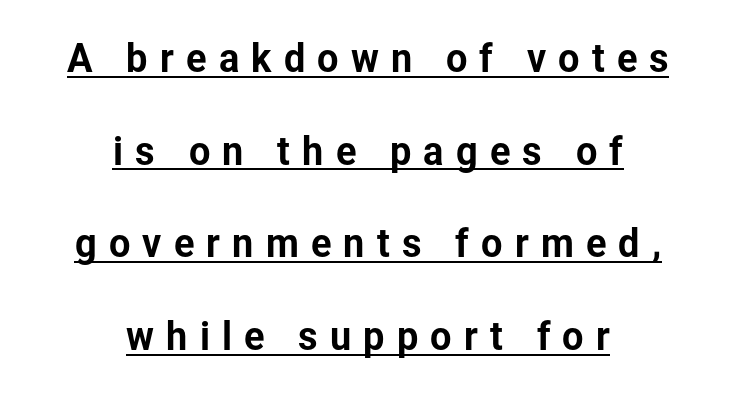
Character widths vary here, with narrow letters taking less room than wide ones. The rendering uses the underline text-decoration. Type style note: lacks serifs. Compared with typical paragraphs, the rows here are farther apart. Letter spacing: wide.
